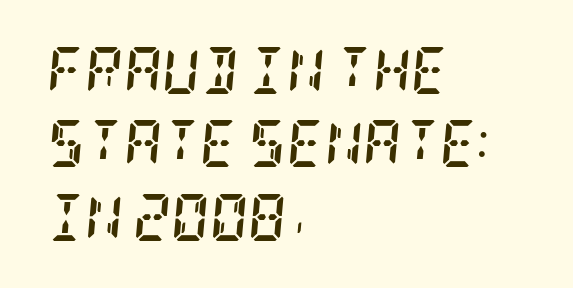
The text block is weighted toward the left margin, trailing off unevenly rightward. A normal amount of white space separates one row of letters from the next. Nobody drew a line under any word here. The font family rendered here belongs to the serif group. These words are printed bold, with thick strokes throughout.
